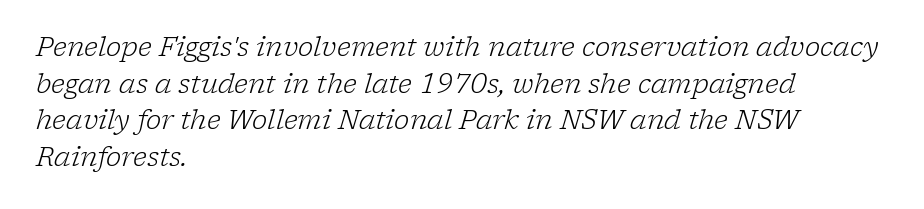
{"italic": "yes", "lean": "right", "slant_degrees": 17, "bold": "no", "underline": "no", "align": "left", "line_spacing": "normal", "line_spacing_ratio": 1.41, "letter_spacing": "normal", "letter_spacing_em": 0.0, "glyph_px": 26}
